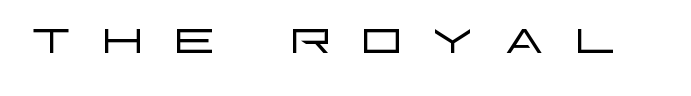
{"serif": "no", "italic": "no", "bold": "no", "weight": "light", "width": "wide", "stroke_contrast": "low", "x_height": "large", "monospaced": "no", "underline": "no", "letter_spacing": "wide", "letter_spacing_em": 0.41, "glyph_px": 66}
